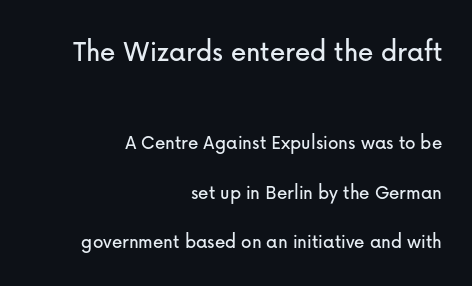
The image shows 31 px sans-serif type, upright; set right-aligned, loose line spacing (2.36x), normal letter spacing, not underlined; the first (top) block is 1.48x larger; low stroke contrast and a medium x-height.
